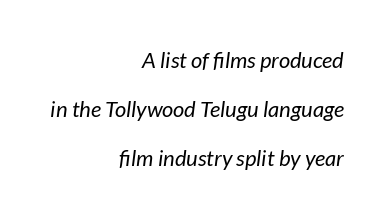
Every character sits at an angle, as italics do. Reading down the column, the eye jumps a long way to each next line. Does the copy run flush right? Yes — the right margin is perfectly even. The rendering keeps characters at their native spacing.
